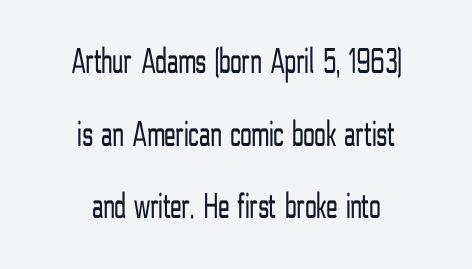
Weight: not bold — regular or lighter. Underlining? Definitely not there. Unlike italic type, these characters show no tilt at all. Every row of glyphs is offset so its center matches the block's center. Does extra space separate the letters? No, they use regular spacing. What kind of face is this? One without serifs — a sans.
